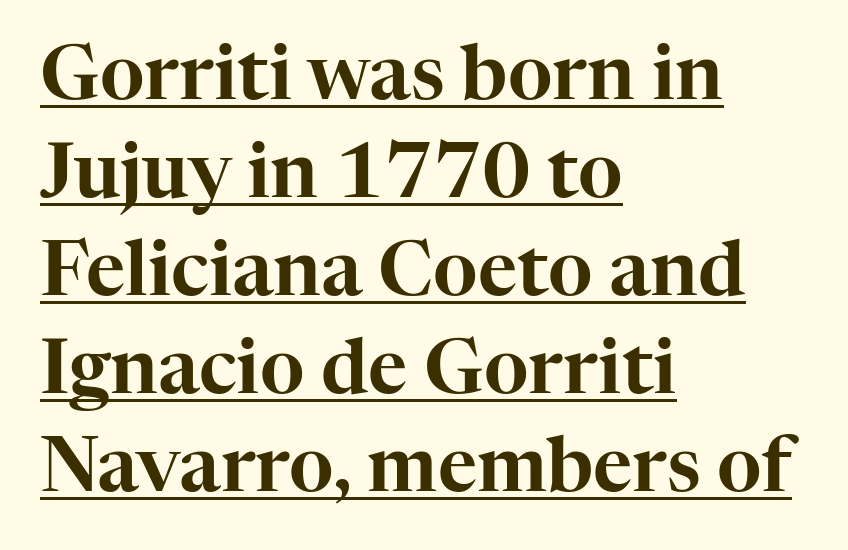
{"serif": "yes", "italic": "no", "width": "normal", "stroke_contrast": "high", "x_height": "medium", "monospaced": "no", "underline": "yes", "align": "left", "line_spacing": "normal", "line_spacing_ratio": 1.29, "letter_spacing": "normal", "letter_spacing_em": 0.0, "glyph_px": 76}
